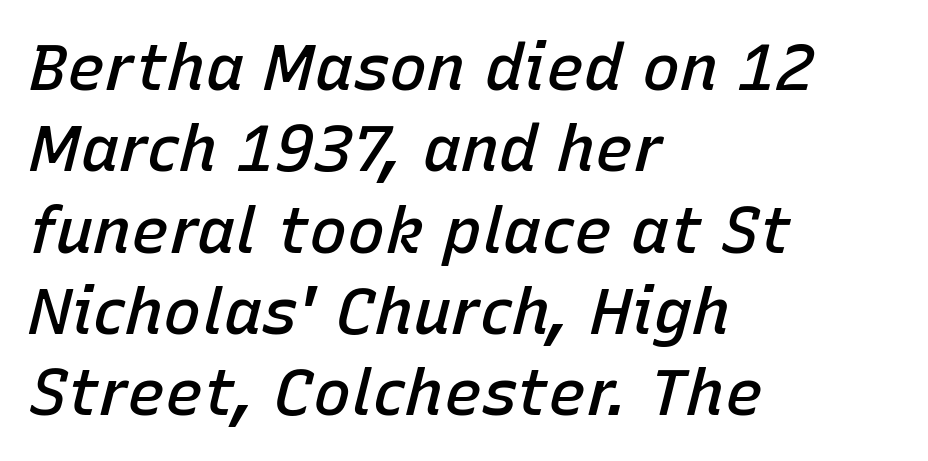
Is the letter spacing exaggerated? No — it looks like the ordinary default. Slightly chunky letters — semibold, I'd say, not full bold. The line-height multiplier appears to be the usual default. You could not count columns in this text — the font is proportionally spaced. If you drew a line through each stem, it would be angled. No word sits above an underline.
